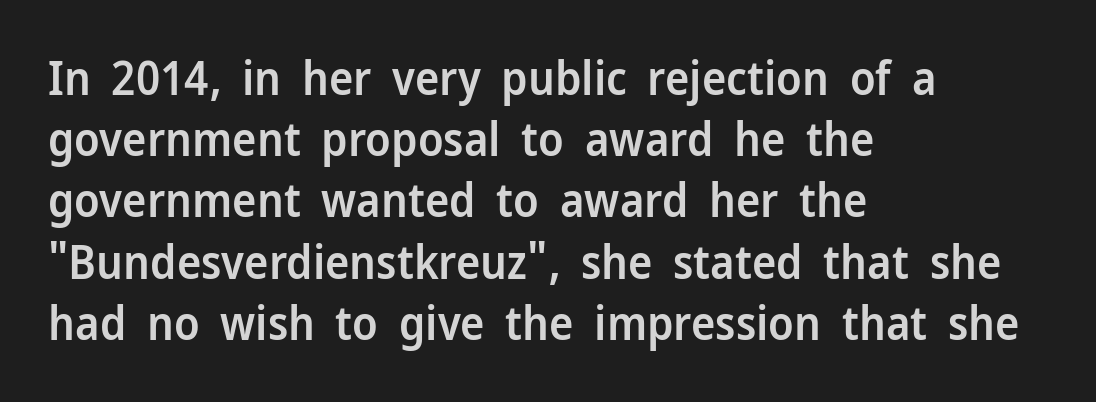
The image shows 46 px semibold sans-serif type, upright; set left-aligned, normal line spacing (1.33x), normal letter spacing, not underlined; low stroke contrast and a medium x-height.
